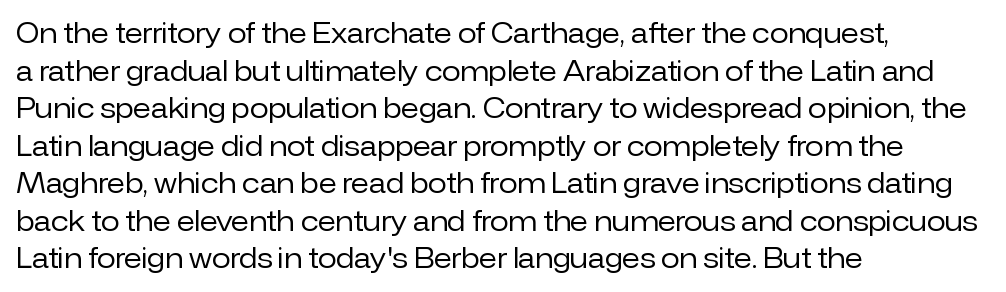
{"italic": "no", "bold": "no", "underline": "no", "align": "left", "line_spacing": "normal", "line_spacing_ratio": 1.39, "letter_spacing": "normal", "letter_spacing_em": 0.0, "glyph_px": 27}
